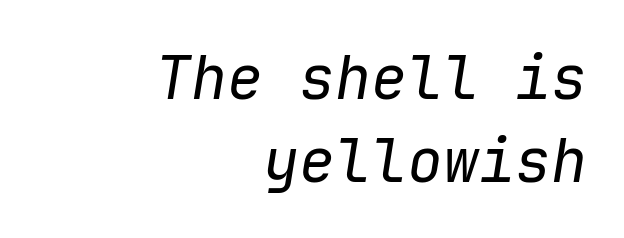
Do the characters align in a grid? Yes, the font is monospaced. Weight: not bold — regular or lighter. The face used here is rendered with its standard letterfit. The glyphs are unaccompanied by any horizontal stroke below them. The leading is moderate, giving the passage an even texture.
